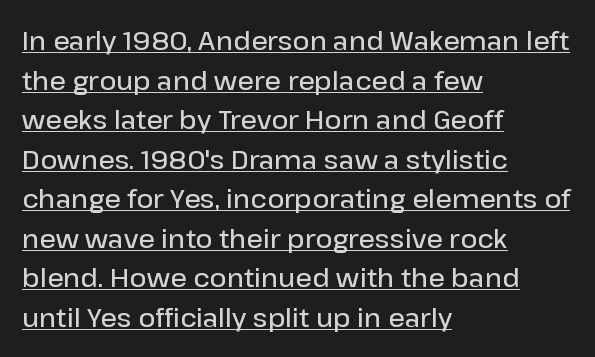
Q: Is the text bold? A: Semi-bold.
Q: Is the text italic (slanted)? A: No, it is upright.
Q: Is the text underlined? A: Yes.
Q: How is the paragraph aligned? A: Left-aligned.
Q: Is the spacing between letters normal or unusually wide? A: Normal.
Q: Is the spacing between lines tight, normal or loose? A: Normal.
